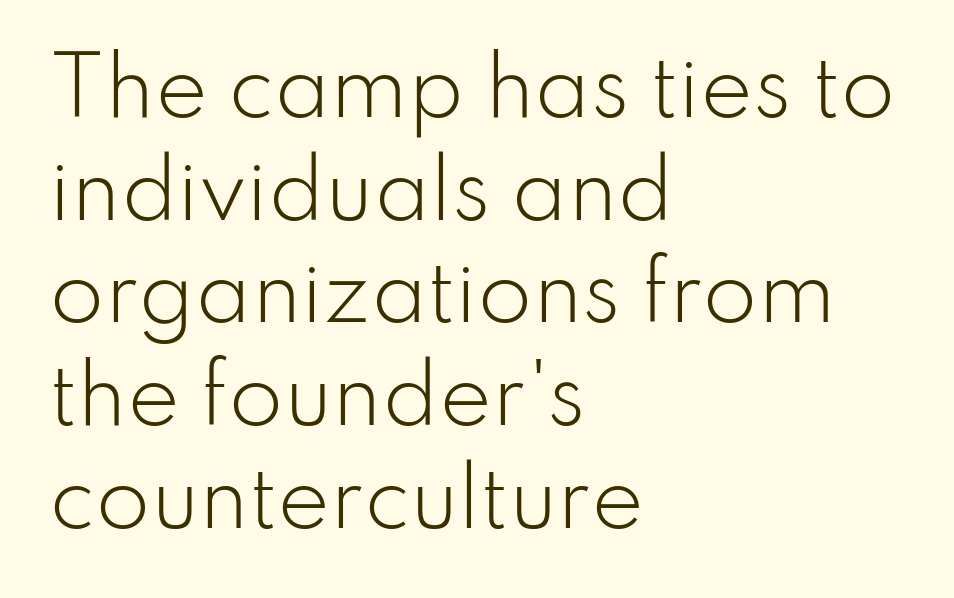
Q: Is the text bold? A: No.
Q: Is the text italic (slanted)? A: No, it is upright.
Q: Is the typeface a serif or a sans-serif typeface? A: Sans-serif.
Q: Is the text underlined? A: No.
Q: How is the paragraph aligned? A: Left-aligned.
Q: Is the spacing between letters normal or unusually wide? A: Normal.
Q: Is the spacing between lines tight, normal or loose? A: Normal.
Q: Width (condensed, normal, or wide)? A: Normal.
Q: Stroke contrast? A: Low.
Q: x-height? A: Small.
Q: Monospaced? A: No.
